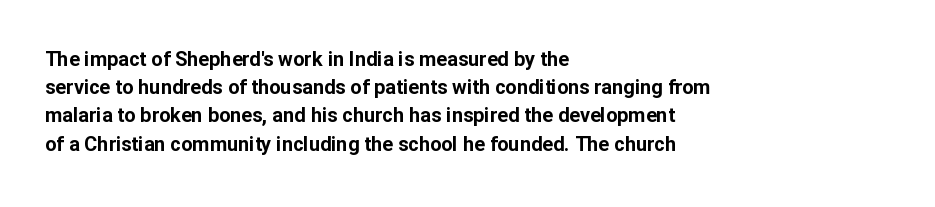
Q: Is the text bold? A: Yes.
Q: Is the text italic (slanted)? A: No, it is upright.
Q: Is the text underlined? A: No.
Q: How is the paragraph aligned? A: Left-aligned.
Q: Is the spacing between letters normal or unusually wide? A: Normal.
Q: Is the spacing between lines tight, normal or loose? A: Normal.
